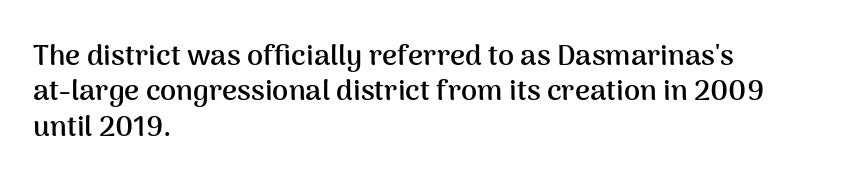
The image shows 29 px semibold sans-serif type, upright; set left-aligned, line spacing 1.22x, normal letter spacing, not underlined; medium stroke contrast and a medium x-height.
